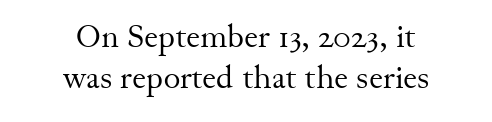
This is the regular roman posture of the typeface. Caption: multi-line text, centered on the measure. Tracking value appears to be zero — textbook default spacing. Note the varied advance widths — an 'i' is clearly narrower than an 'm'. Regarding serifs, this sample has them.
